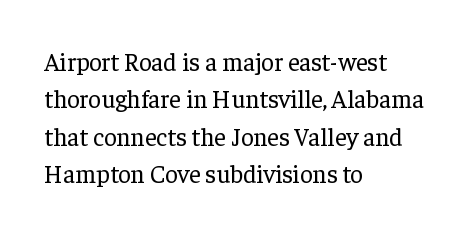
Q: Is the text bold? A: No.
Q: Is the text italic (slanted)? A: No, it is upright.
Q: Is the text underlined? A: No.
Q: How is the paragraph aligned? A: Left-aligned.
Q: Is the spacing between letters normal or unusually wide? A: Normal.
Q: Is the spacing between lines tight, normal or loose? A: Normal.
